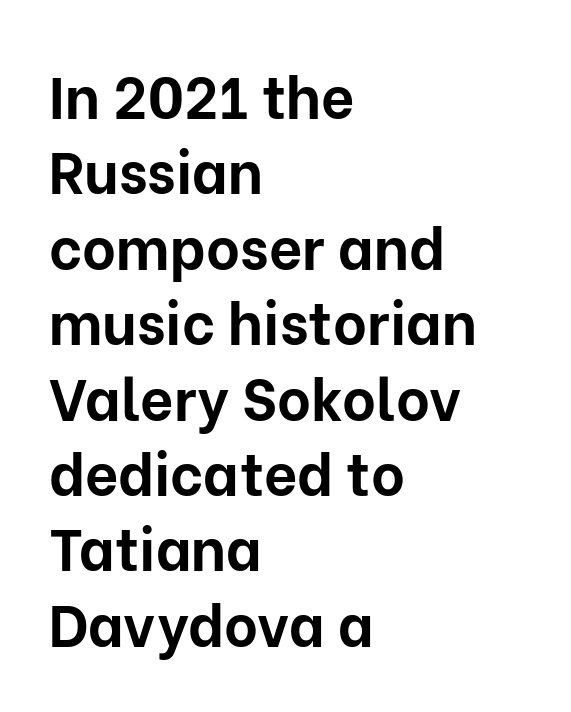
Q: Is the text bold? A: Yes.
Q: Is the text italic (slanted)? A: No, it is upright.
Q: Is the typeface a serif or a sans-serif typeface? A: Sans-serif.
Q: Is the text underlined? A: No.
Q: How is the paragraph aligned? A: Left-aligned.
Q: Is the spacing between letters normal or unusually wide? A: Normal.
Q: Is the spacing between lines tight, normal or loose? A: Normal.
Q: Width (condensed, normal, or wide)? A: Normal.
Q: Stroke contrast? A: Low.
Q: x-height? A: Medium.
Q: Monospaced? A: No.
